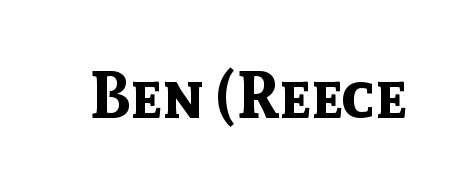
Q: Is the text bold? A: Yes.
Q: Is the text italic (slanted)? A: No, it is upright.
Q: Is the typeface a serif or a sans-serif typeface? A: Sans-serif.
Q: Is the text underlined? A: No.
Q: Is the spacing between letters normal or unusually wide? A: Normal.
Q: Width (condensed, normal, or wide)? A: Normal.
Q: x-height? A: Medium.
Q: Monospaced? A: No.
